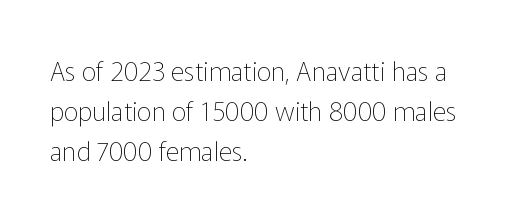
Q: Is the text bold? A: No.
Q: Is the text italic (slanted)? A: No, it is upright.
Q: Is the text underlined? A: No.
Q: How is the paragraph aligned? A: Left-aligned.
Q: Is the spacing between letters normal or unusually wide? A: Normal.
Q: Is the spacing between lines tight, normal or loose? A: Normal.
